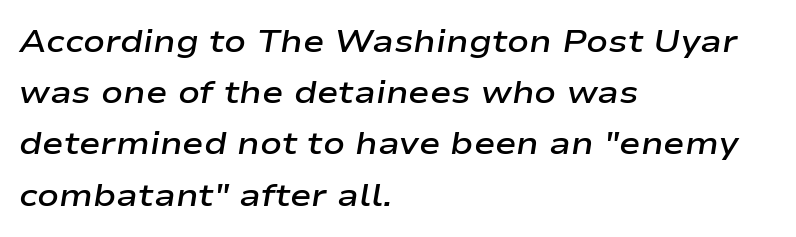
The letterforms sit shoulder to shoulder at normal distance. You could not count columns in this text — the font is proportionally spaced. If you drew a line through each stem, it would be angled. The lines sit at an ordinary, default distance from one another. This rendering features lettering with no underline. Notice the strokes are somewhat thickened but not fully heavy: this is a semibold.
